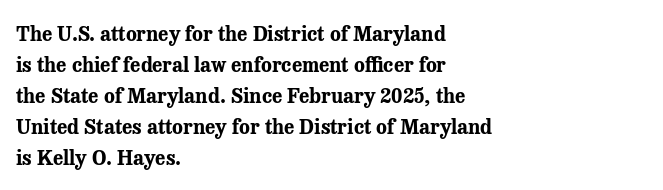
{"italic": "no", "bold": "yes", "underline": "no", "align": "left", "line_spacing": "normal", "line_spacing_ratio": 1.55, "letter_spacing": "normal", "letter_spacing_em": 0.0, "glyph_px": 20}
